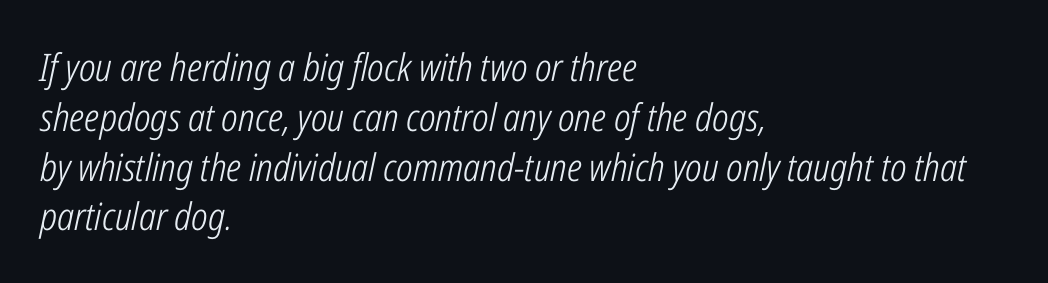
The image shows 38 px light, condensed type, italic (leaning right); set left-aligned, normal line spacing (1.31x), normal letter spacing, not underlined; low stroke contrast and a medium x-height.
